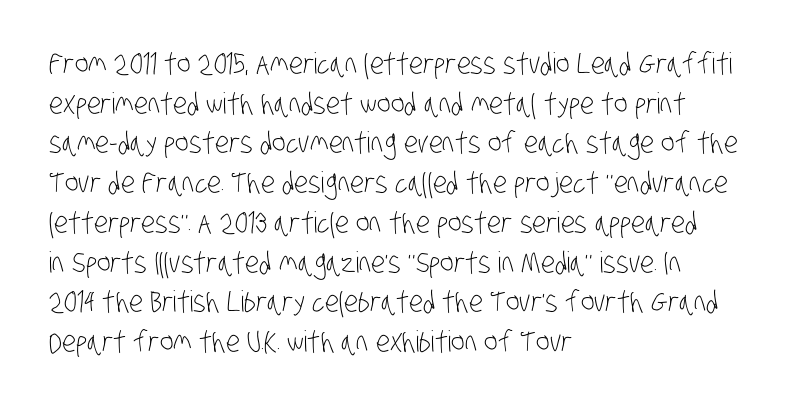
Whoever set this chose a conventional vertical rhythm. No chunkiness to these letters — they're not bold. The typesetter chose a ragged-right arrangement here. Spacing between characters is what you'd get straight out of the box.
